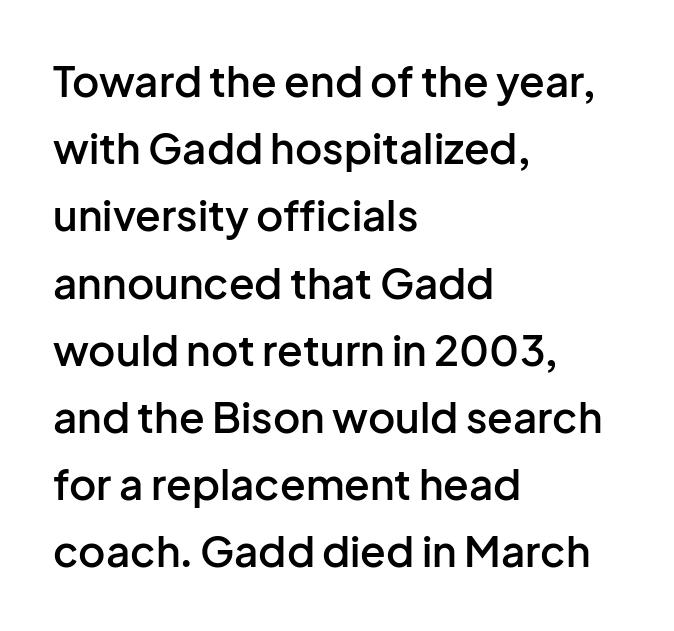
The image shows 42 px semibold sans-serif type, upright; set left-aligned, normal line spacing (1.6x), normal letter spacing, not underlined; low stroke contrast and a medium x-height.
